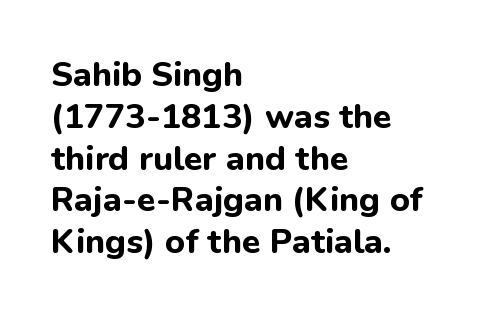
Q: Is the text bold? A: Yes.
Q: Is the text italic (slanted)? A: No, it is upright.
Q: Is the typeface a serif or a sans-serif typeface? A: Sans-serif.
Q: Is the text underlined? A: No.
Q: How is the paragraph aligned? A: Left-aligned.
Q: Is the spacing between letters normal or unusually wide? A: Normal.
Q: Width (condensed, normal, or wide)? A: Normal.
Q: Stroke contrast? A: Low.
Q: x-height? A: Medium.
Q: Monospaced? A: No.
